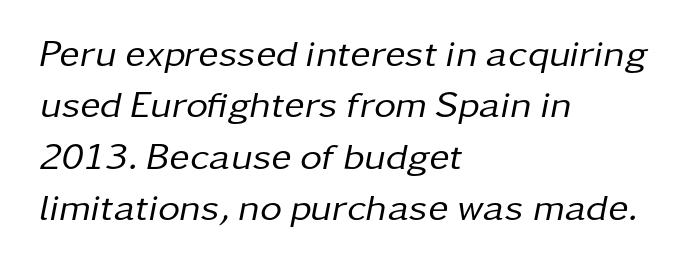
There's an unmistakable incline to the writing here. You could not count columns in this text — the font is proportionally spaced. Horizontal alignment here is leftward, the default for most running prose. Is the letter spacing exaggerated? No — it looks like the ordinary default. The typesetting does not lean heavy: it is not bold. The lines sit at an ordinary, default distance from one another.
